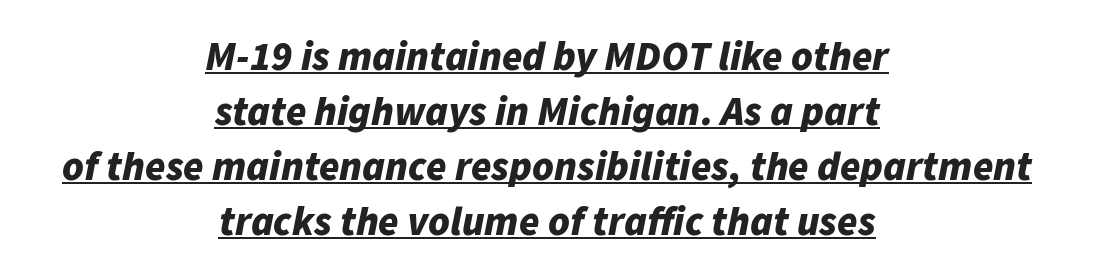
The image shows 41 px bold type, italic (leaning right); set centered, normal line spacing (1.34x), normal letter spacing, underlined; low stroke contrast and a medium x-height.
